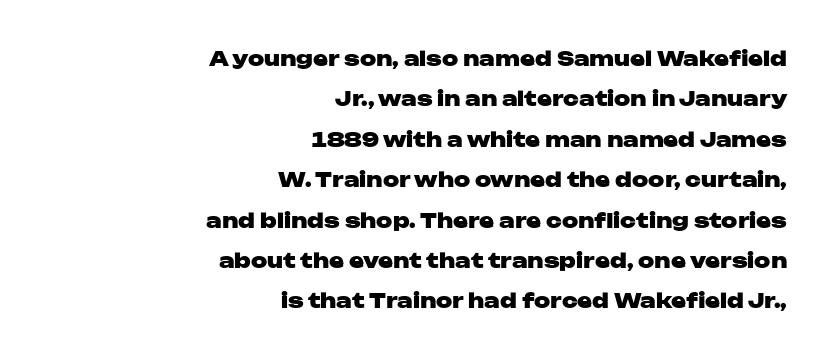
Q: Is the text bold? A: Yes.
Q: Is the text italic (slanted)? A: No, it is upright.
Q: Is the text underlined? A: No.
Q: How is the paragraph aligned? A: Right-aligned.
Q: Is the spacing between letters normal or unusually wide? A: Normal.
Q: Is the spacing between lines tight, normal or loose? A: Loose.
